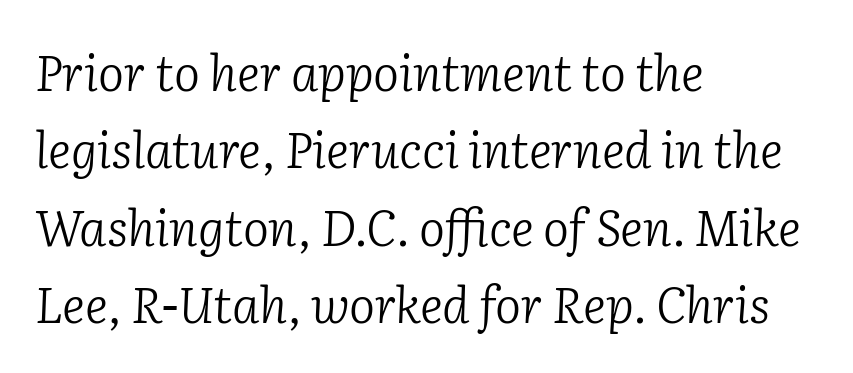
The image shows 49 px light serif type, italic (leaning right); set left-aligned, normal line spacing (1.58x), normal letter spacing, not underlined; low stroke contrast and a medium x-height.
